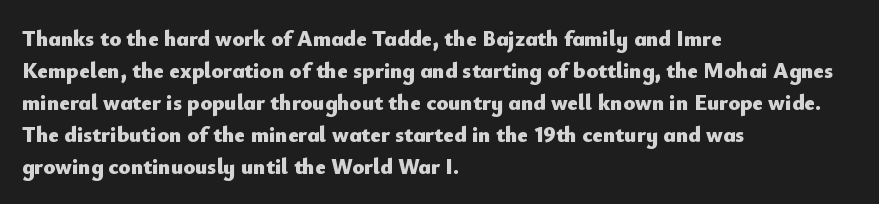
Q: Is the text bold? A: Yes.
Q: Is the text italic (slanted)? A: No, it is upright.
Q: Is the text underlined? A: No.
Q: How is the paragraph aligned? A: Left-aligned.
Q: Is the spacing between letters normal or unusually wide? A: Normal.
Q: Is the spacing between lines tight, normal or loose? A: Normal.
